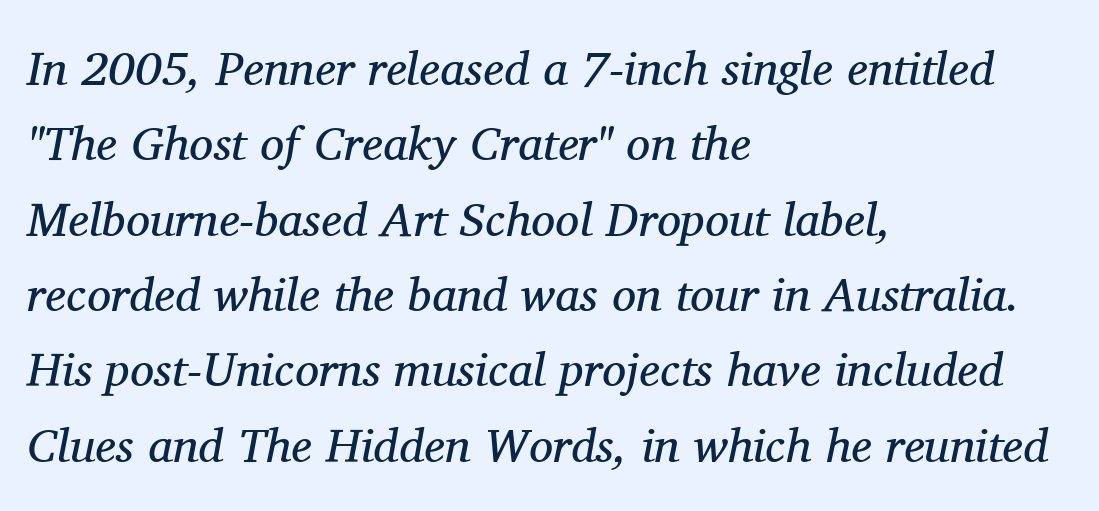
It's the slanting kind of type. The horizontal fit of the characters is conventional and even. A normal amount of white space separates one row of letters from the next. Spacing verdict: proportional, widths tailored to each character. The letters look calm and open, with moderate or lighter stems. The lines are quadded left.
